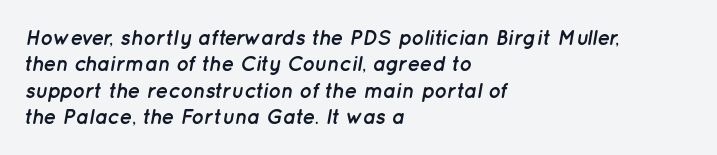
Short note: letters normally spaced. Slant detected: the letters are inclined. The strokes are fattened all the way to bold. The rag falls on the right side of this text block. Any mark beneath the type? The region is blank.
